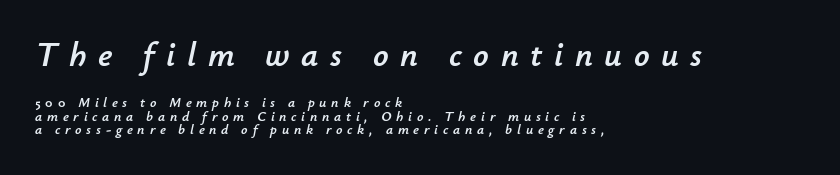
{"italic": "yes", "lean": "right", "slant_degrees": 12, "width": "normal", "stroke_contrast": "low", "x_height": "small", "monospaced": "no", "underline": "no", "align": "left", "line_spacing": "tight", "line_spacing_ratio": 0.95, "letter_spacing": "wide", "letter_spacing_em": 0.34, "larger_block": "first", "size_ratio": 2.43, "glyph_px": 34}
